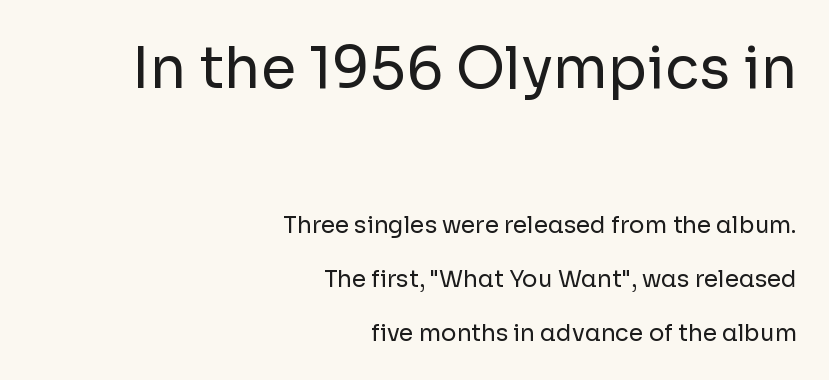
The image shows 57 px regular-weight sans-serif type, upright; set right-aligned, loose line spacing (2.33x), normal letter spacing, not underlined; the first (top) block is 2.48x larger; low stroke contrast and a medium x-height.
